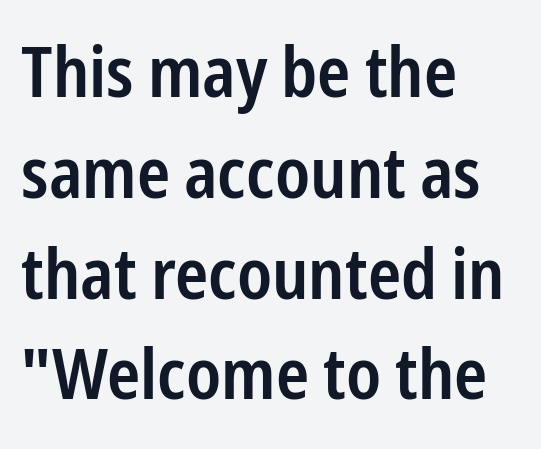
Q: Is the text bold? A: Semi-bold.
Q: Is the text italic (slanted)? A: No, it is upright.
Q: Is the typeface a serif or a sans-serif typeface? A: Sans-serif.
Q: Is the text underlined? A: No.
Q: How is the paragraph aligned? A: Left-aligned.
Q: Is the spacing between letters normal or unusually wide? A: Normal.
Q: Is the spacing between lines tight, normal or loose? A: Normal.
Q: Width (condensed, normal, or wide)? A: Condensed.
Q: Stroke contrast? A: Low.
Q: x-height? A: Medium.
Q: Monospaced? A: No.
